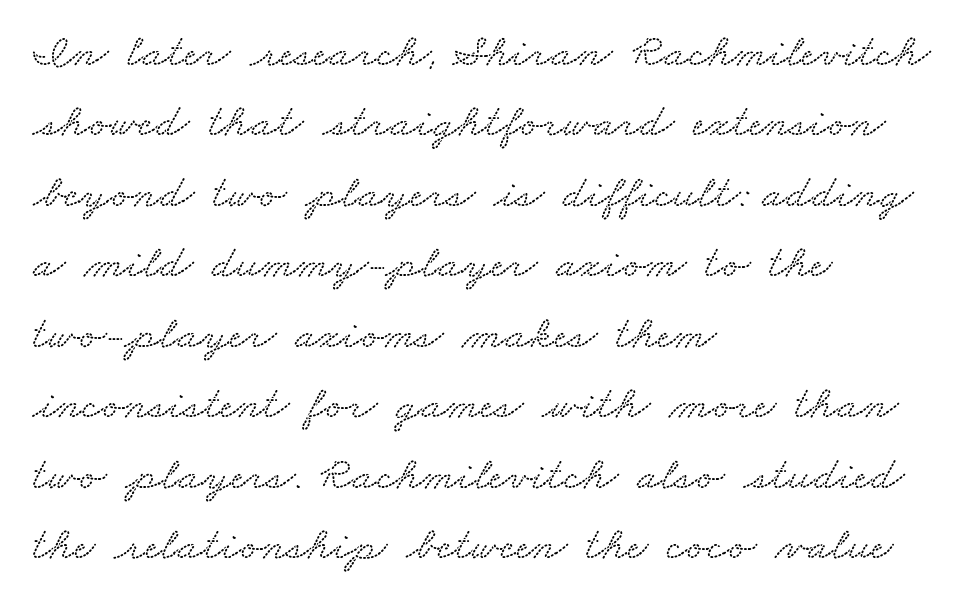
Q: Is the typeface a serif or a sans-serif typeface? A: Serif.
Q: Is the text underlined? A: No.
Q: How is the paragraph aligned? A: Left-aligned.
Q: Is the spacing between letters normal or unusually wide? A: Normal.
Q: Is the spacing between lines tight, normal or loose? A: Normal.
Q: Width (condensed, normal, or wide)? A: Wide.
Q: Stroke contrast? A: Medium.
Q: x-height? A: Small.
Q: Monospaced? A: No.
